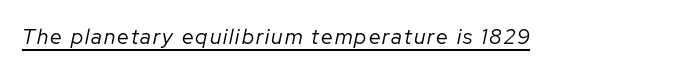
{"italic": "yes", "lean": "right", "slant_degrees": 12, "bold": "no", "underline": "yes", "glyph_px": 21}
